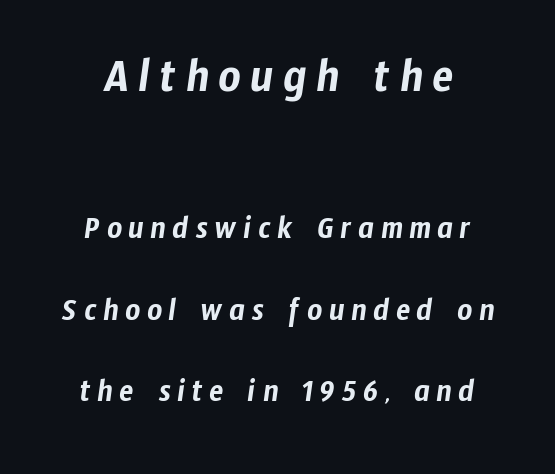
Q: Is the typeface a serif or a sans-serif typeface? A: Sans-serif.
Q: Is the text underlined? A: No.
Q: How is the paragraph aligned? A: Centered.
Q: Is the spacing between letters normal or unusually wide? A: Unusually wide.
Q: Is the spacing between lines tight, normal or loose? A: Loose.
Q: Which block of text is set in a larger size, the first (top) or the second (bottom)? A: The first (top) one.
Q: Width (condensed, normal, or wide)? A: Condensed.
Q: Stroke contrast? A: Low.
Q: x-height? A: Medium.
Q: Monospaced? A: No.
